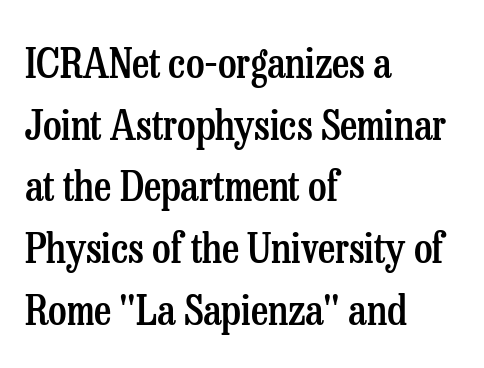
{"serif": "yes", "italic": "no", "bold": "semi", "weight": "semibold", "width": "condensed", "stroke_contrast": "low", "x_height": "medium", "monospaced": "no", "underline": "no", "align": "left", "line_spacing": "normal", "line_spacing_ratio": 1.47, "letter_spacing": "normal", "letter_spacing_em": 0.0, "glyph_px": 42}
